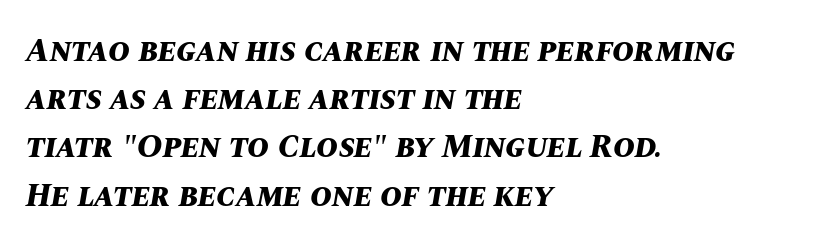
{"italic": "yes", "lean": "right", "slant_degrees": 10, "bold": "yes", "weight": "bold", "width": "normal", "stroke_contrast": "medium", "x_height": "large", "monospaced": "no", "underline": "no", "align": "left", "line_spacing": "normal", "line_spacing_ratio": 1.46, "letter_spacing": "normal", "letter_spacing_em": 0.0, "glyph_px": 33}
